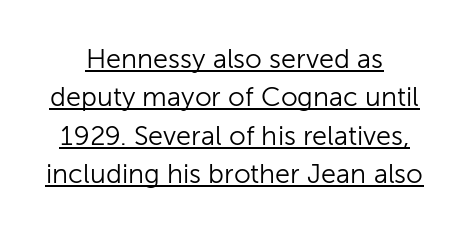
A roman cut, with each character standing at attention. In CSS terms this would be text-align: center. This sample keeps an unexceptional amount of space between lines. Stroke thickness stays within the range of a standard reading face or lighter. Letter spacing: default. You can see a thin bar hugging the bottom of the glyphs.
